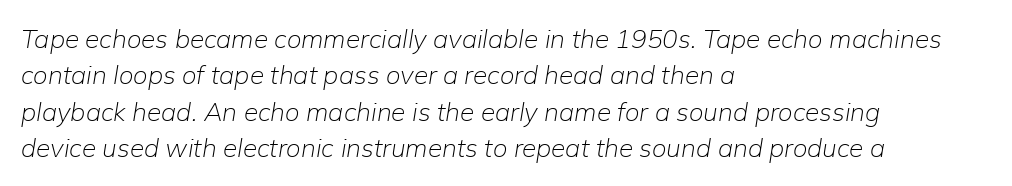
The image shows 26 px text type, italic (leaning right); set left-aligned, normal line spacing (1.4x), normal letter spacing, not underlined.
